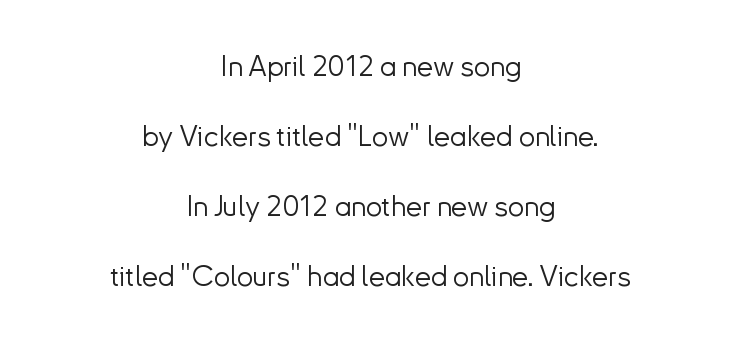
{"serif": "no", "italic": "no", "bold": "no", "weight": "light", "width": "normal", "stroke_contrast": "low", "x_height": "small", "monospaced": "no", "underline": "no", "align": "center", "line_spacing": "loose", "line_spacing_ratio": 2.41, "letter_spacing": "normal", "letter_spacing_em": 0.0, "glyph_px": 29}
